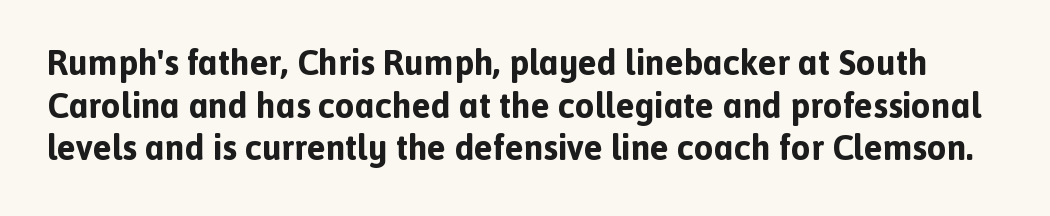
Q: Is the text bold? A: Yes.
Q: Is the text italic (slanted)? A: No, it is upright.
Q: Is the typeface a serif or a sans-serif typeface? A: Sans-serif.
Q: Is the text underlined? A: No.
Q: Is the spacing between letters normal or unusually wide? A: Normal.
Q: Width (condensed, normal, or wide)? A: Normal.
Q: x-height? A: Medium.
Q: Monospaced? A: No.
